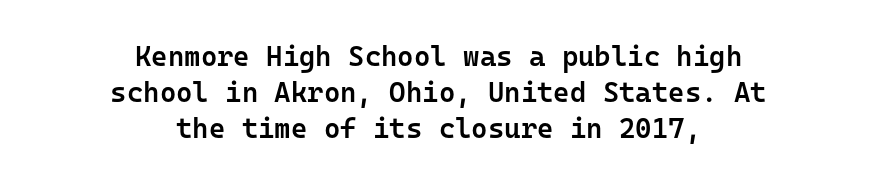
No extra tracking has been applied to these lines. The rendering shows plain stroke endings on the letterforms — a sans-serif design. If you folded the block vertically in half, each line would mirror itself in length. Does the weight exceed regular? Yes, but only to semibold.
